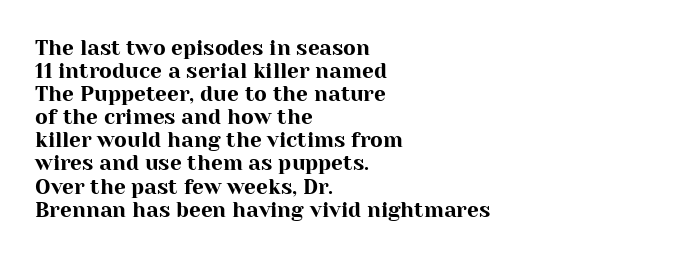
{"italic": "no", "underline": "no", "align": "left", "line_spacing": "tight", "line_spacing_ratio": 1.1, "letter_spacing": "normal", "letter_spacing_em": 0.0, "glyph_px": 21}
